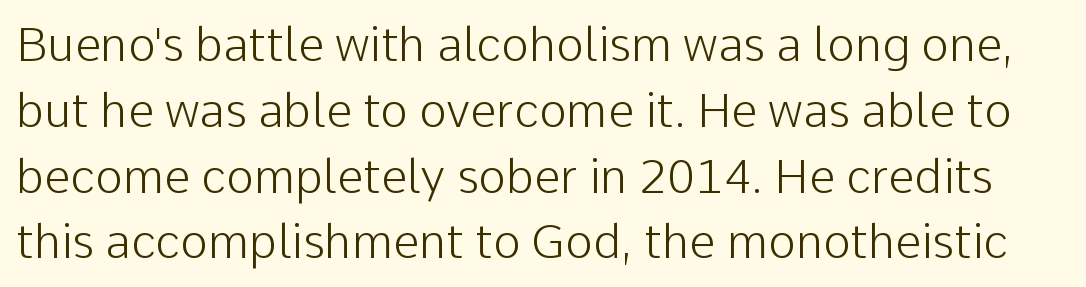
Underline: absent. Posture: vertical. The letterforms sit at book weight or below. You can tell from the bare stems that sans-serif type was used.
